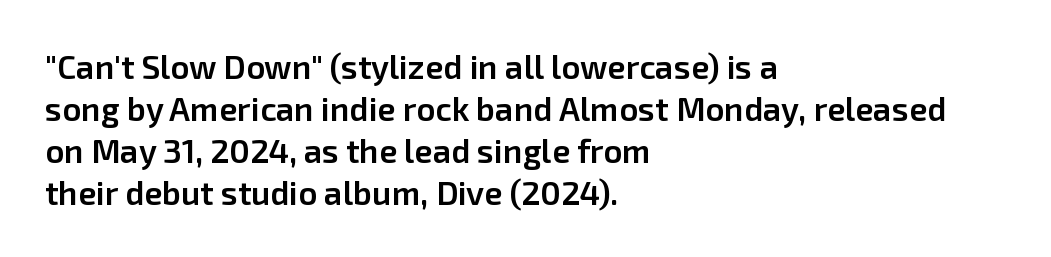
The font family rendered here belongs to the sans-serif group. If you measured baseline to baseline, you'd find a middling distance. The paragraph has a hard left edge and a soft right edge. Only glyphs here, with clear space below each row. Short note: letters normally spaced.
